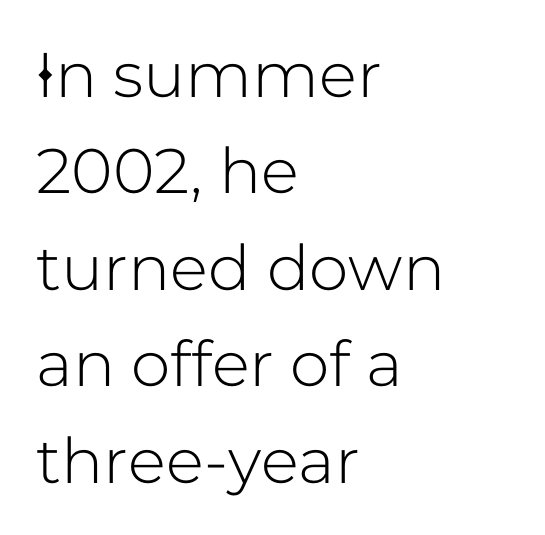
The image shows 63 px sans-serif type, upright; set left-aligned, normal line spacing (1.53x), normal letter spacing, not underlined; low stroke contrast and a medium x-height.
